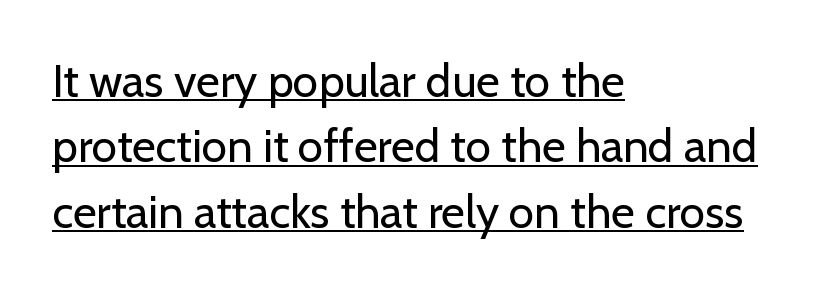
Between one letter and the next there's only the usual sliver of space. Nothing heavy about these letters — not bold at all. Check where the strokes stop: nothing finishes them off — pure sans. These lines are set flush left with a ragged right edge. The lettering holds an erect, upright posture throughout. Think of a printed novel: that variable character pitch is what you see here.
